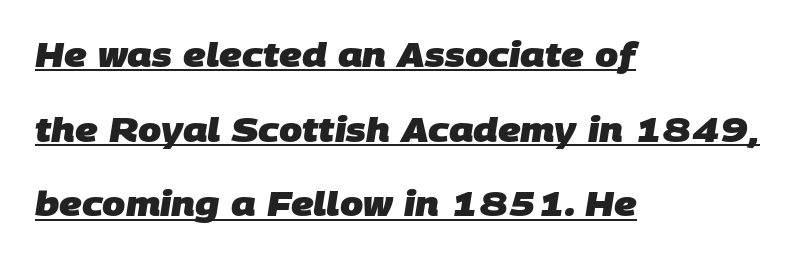
Font category for this specimen: sans-serif. Is this a fixed-width face? No — the glyphs have proportional, varying widths. Standard letterfit; no display-style spreading of the glyphs. Typeset ragged right — the left edge is the straight one. Regarding leading, the lines here are spaced well apart. Thick stems and heavy bowls — unmistakably bold.
